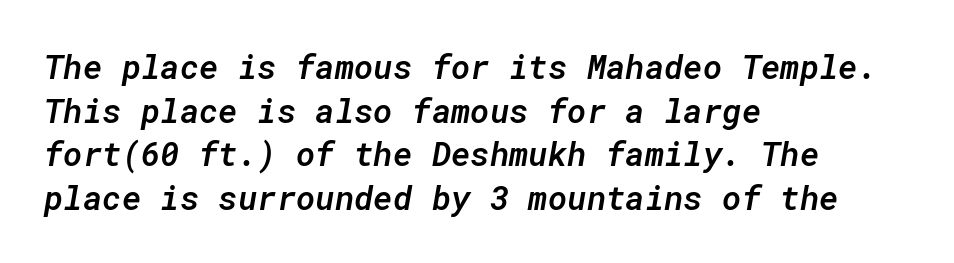
{"italic": "yes", "lean": "right", "slant_degrees": 10, "bold": "semi", "weight": "semibold", "width": "normal", "stroke_contrast": "low", "x_height": "medium", "monospaced": "yes", "underline": "no", "align": "left", "line_spacing": "normal", "line_spacing_ratio": 1.32, "letter_spacing": "normal", "letter_spacing_em": 0.0, "glyph_px": 33}
